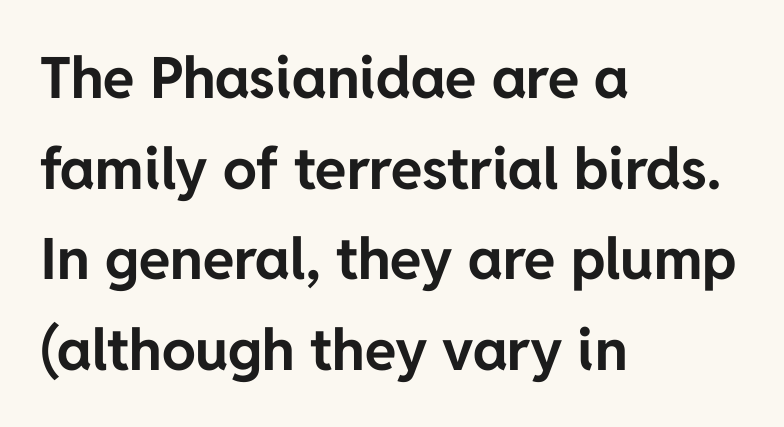
The characters look thick and weighty, a clear bold. The foot of each line stays bare and open. Examine the stroke ends and you'll find no serifs. Nope, not italic — everything's standing straight. A classic flush-left, rag-right setting is used for this passage.
